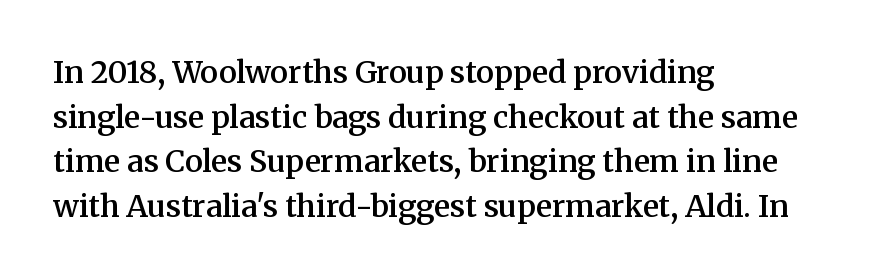
Ascenders rise straight up at ninety degrees. Lines of text with bare space underneath. Stroke terminals: seriffed. Between one letter and the next there's only the usual sliver of space. A typesetter would call this proportional, since set widths differ per character.
